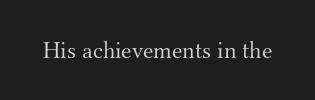
{"italic": "no", "bold": "no", "underline": "no", "letter_spacing": "normal", "letter_spacing_em": 0.0, "glyph_px": 24}
